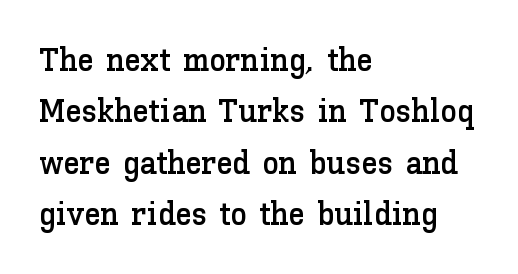
The image shows 33 px text type, upright; set left-aligned, normal line spacing (1.56x), normal letter spacing, not underlined; low stroke contrast and a medium x-height.
